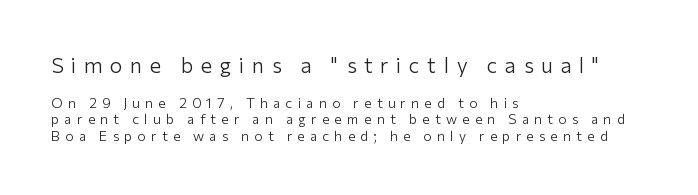
{"italic": "no", "bold": "no", "underline": "no", "align": "left", "line_spacing_ratio": 1.18, "letter_spacing": "wide", "letter_spacing_em": 0.37, "larger_block": "first", "size_ratio": 1.5, "glyph_px": 21}
